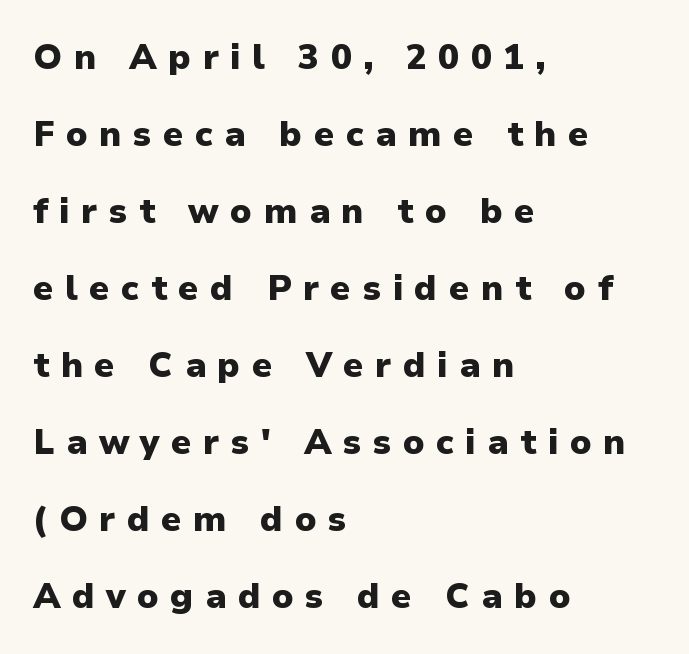
Look at the bottom of the vertical strokes: they stop flat, with no serifs. You could not count columns in this text — the font is proportionally spaced. What weight is shown? A full bold with thick strokes. The paragraph shown leans on its left margin. What's the leading like? Stretched, with rows far apart.
